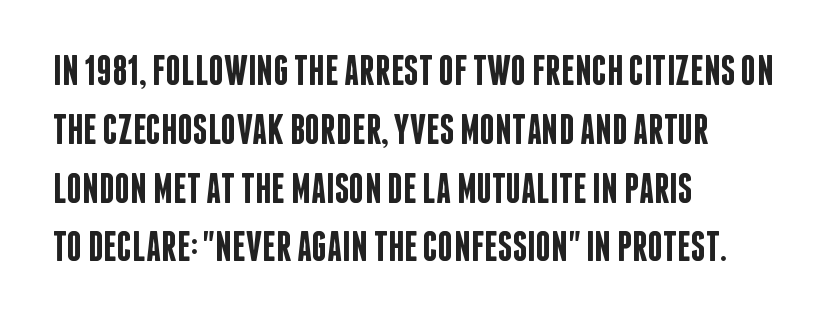
How heavy is the stroke? Medium-heavy — a semibold, shy of bold. These lines are rendered in a variable-pitch font. No feet cap the strokes, marking this as sans-serif type. This rendering leaves character spacing at its baseline value. Unmarked baselines from the first word to the last. Every row of glyphs begins at an identical x-position on the left.
